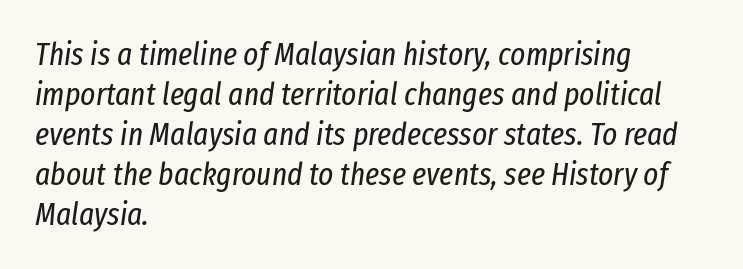
The image shows 32 px regular-weight, condensed type, italic (leaning right); set left-aligned, normal line spacing (1.25x), normal letter spacing, not underlined; low stroke contrast and a medium x-height.
